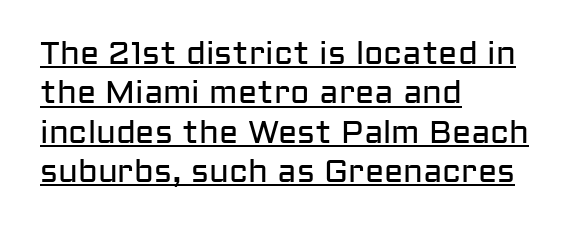
The image shows 32 px regular-weight sans-serif type, upright; set left-aligned, line spacing 1.23x, normal letter spacing, underlined; low stroke contrast and a medium x-height.
